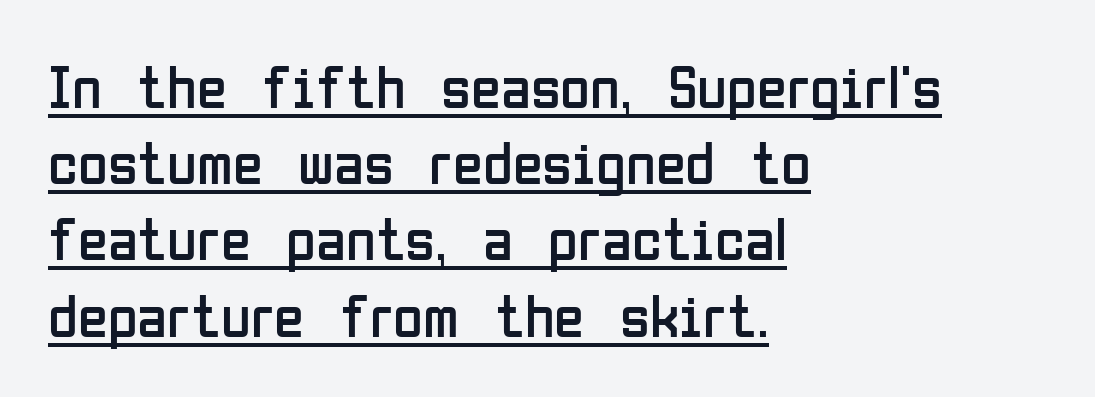
The passage shown is typeset with a sans-serif family. The cut favours lightness, reaching ordinary text weight at its darkest. Proportional: the letters do not fall into vertical columns. The type sits square on the baseline with zero lean.
